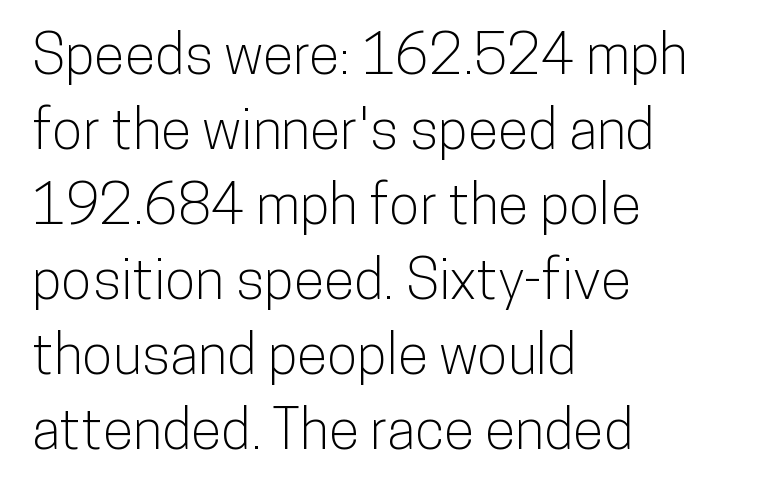
The image shows 56 px condensed sans-serif type, upright; set left-aligned, normal line spacing (1.34x), normal letter spacing, not underlined; low stroke contrast and a medium x-height.
